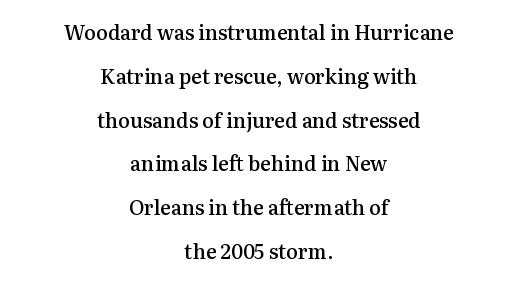
The image shows 20 px text type, upright; set centered, loose line spacing (2.19x), normal letter spacing, not underlined.
